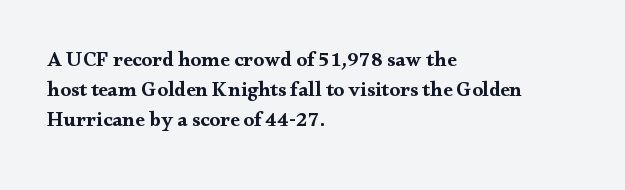
Emphasis by weight is at full strength: bold. Compared with typical body copy, the letter spacing here is the same. The passage shown is not underscored anywhere. Each new line begins a customary step beneath the previous one.
